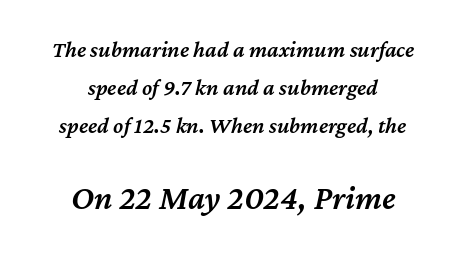
The image shows 34 px semibold type, italic (leaning right); set centered, normal line spacing (1.66x), normal letter spacing, not underlined; the second (bottom) block is 1.48x larger; medium stroke contrast and a medium x-height.
